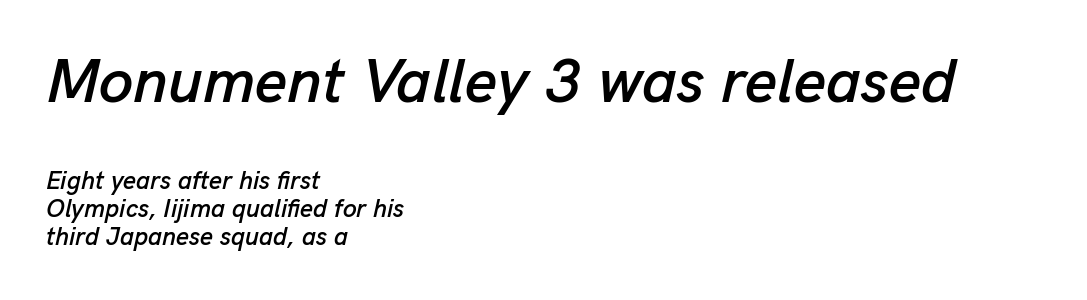
{"italic": "yes", "lean": "right", "slant_degrees": 13, "width": "normal", "stroke_contrast": "low", "x_height": "medium", "monospaced": "no", "underline": "no", "align": "left", "line_spacing": "tight", "line_spacing_ratio": 1.13, "letter_spacing": "normal", "letter_spacing_em": 0.0, "larger_block": "first", "size_ratio": 2.48, "glyph_px": 62}
